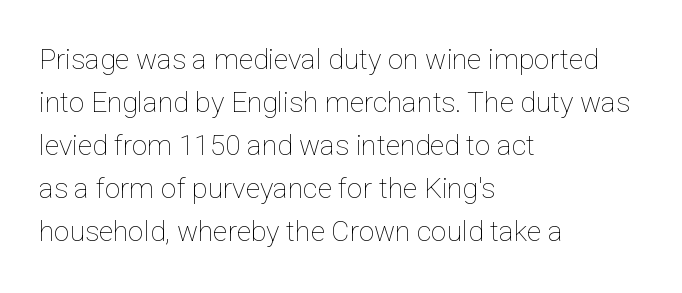
The image shows 28 px thin type, upright; set left-aligned, normal line spacing (1.54x), normal letter spacing, not underlined; low stroke contrast and a medium x-height.
